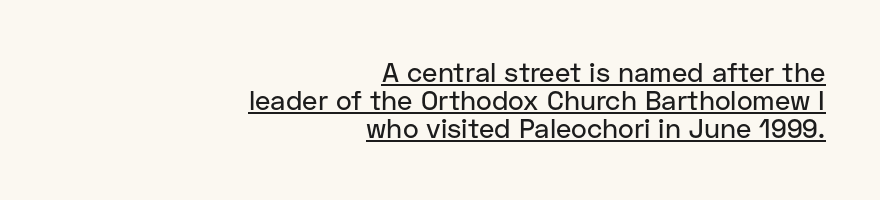
The rendering anchors every line to the right-hand side. Horizontal bands of white between lines are thin slivers. Somebody hit Ctrl+U on this one — the words are underlined. Every stem runs plumb, perpendicular to the baseline. Short note: letters normally spaced.
